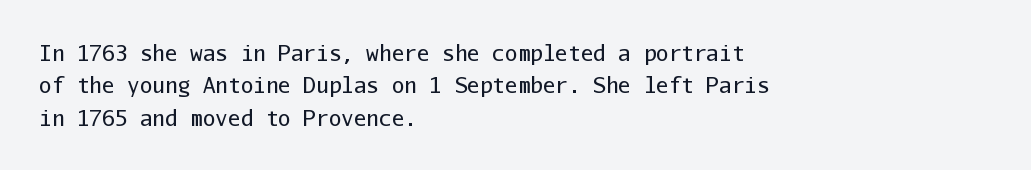
Q: Is the text bold? A: No.
Q: Is the text italic (slanted)? A: No, it is upright.
Q: Is the text underlined? A: No.
Q: How is the paragraph aligned? A: Left-aligned.
Q: Is the spacing between letters normal or unusually wide? A: Normal.
Q: Is the spacing between lines tight, normal or loose? A: Normal.
